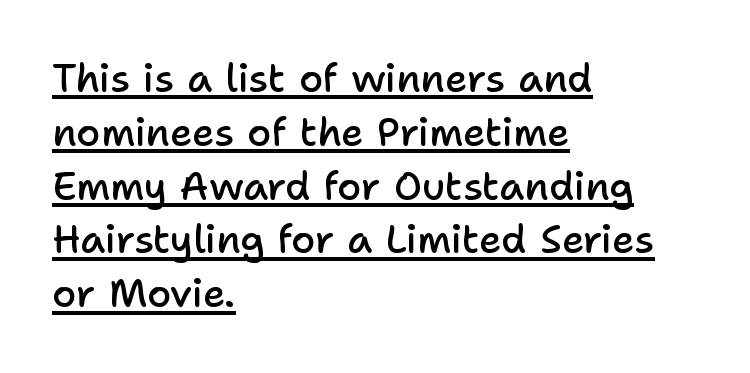
{"serif": "no", "italic": "no", "bold": "semi", "weight": "semibold", "width": "normal", "stroke_contrast": "low", "x_height": "medium", "monospaced": "no", "underline": "yes", "align": "left", "line_spacing": "normal", "line_spacing_ratio": 1.38, "letter_spacing": "normal", "letter_spacing_em": 0.0, "glyph_px": 39}
